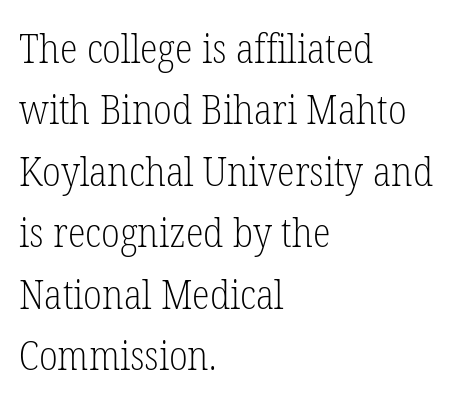
The image shows 41 px light, condensed serif type, upright; set left-aligned, normal line spacing (1.5x), normal letter spacing, not underlined; low stroke contrast and a medium x-height.
